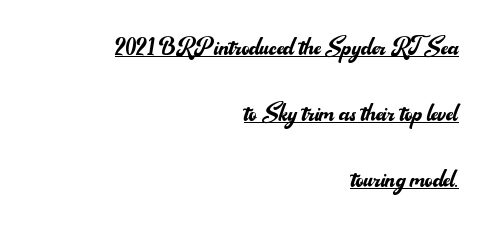
The image shows 30 px regular-weight sans-serif type; set right-aligned, loose line spacing (2.2x), normal letter spacing, underlined; medium stroke contrast and a small x-height.
